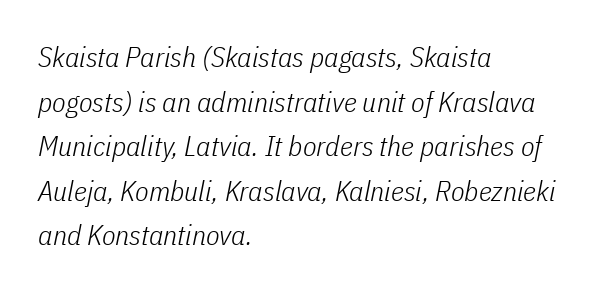
Q: Is the text bold? A: No.
Q: Is the text italic (slanted)? A: Yes, it leans right by about 11 degrees.
Q: Is the text underlined? A: No.
Q: How is the paragraph aligned? A: Left-aligned.
Q: Is the spacing between letters normal or unusually wide? A: Normal.
Q: Is the spacing between lines tight, normal or loose? A: Normal.
Q: Width (condensed, normal, or wide)? A: Condensed.
Q: Stroke contrast? A: Low.
Q: x-height? A: Medium.
Q: Monospaced? A: No.
